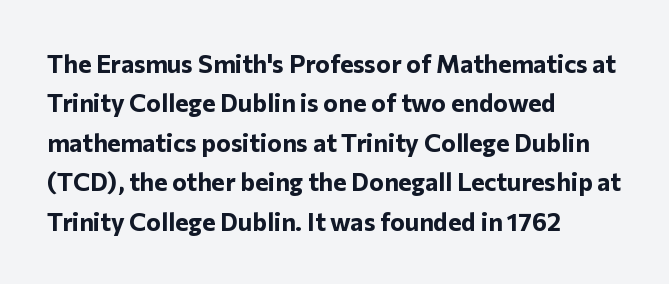
Q: Is the text bold? A: Yes.
Q: Is the text italic (slanted)? A: No, it is upright.
Q: Is the text underlined? A: No.
Q: How is the paragraph aligned? A: Left-aligned.
Q: Is the spacing between letters normal or unusually wide? A: Normal.
Q: Is the spacing between lines tight, normal or loose? A: Normal.
